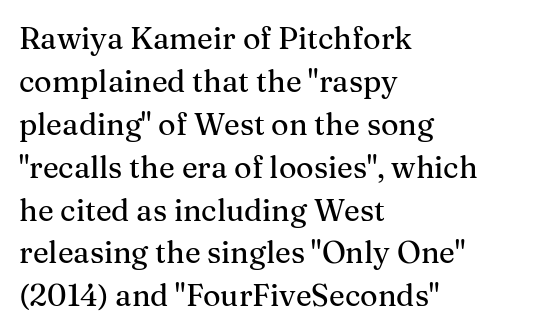
Rows of type keep a routine distance in the vertical direction. Character widths vary here, with narrow letters taking less room than wide ones. Each letter's strokes conclude with small projecting serifs. Words appear dense and cohesive because spacing is normal. Characters remain perfectly vertical along every line. Line starts are locked; line ends wander.
